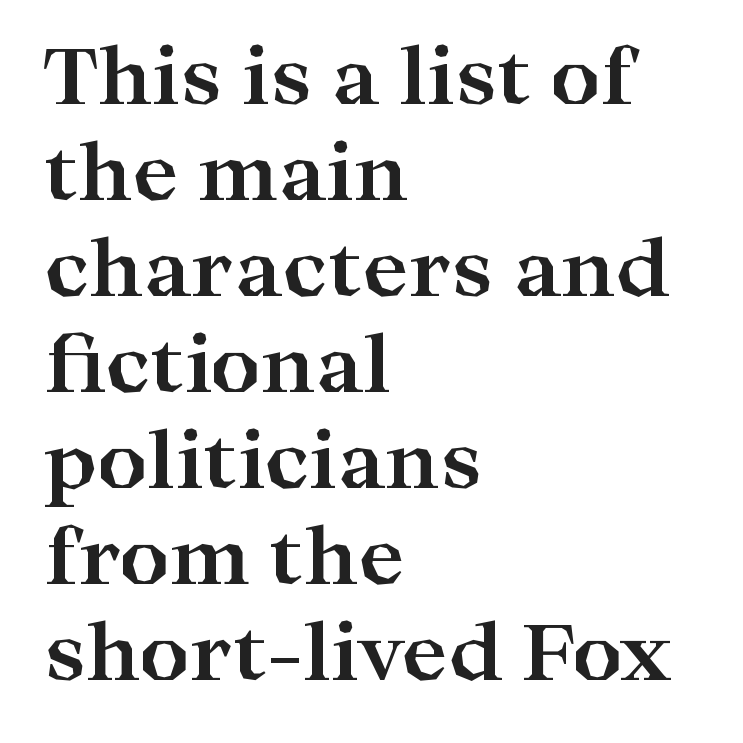
Q: Is the text bold? A: Yes.
Q: Is the text italic (slanted)? A: No, it is upright.
Q: Is the typeface a serif or a sans-serif typeface? A: Serif.
Q: Is the text underlined? A: No.
Q: How is the paragraph aligned? A: Left-aligned.
Q: Is the spacing between letters normal or unusually wide? A: Normal.
Q: Width (condensed, normal, or wide)? A: Wide.
Q: Stroke contrast? A: High.
Q: x-height? A: Medium.
Q: Monospaced? A: No.
